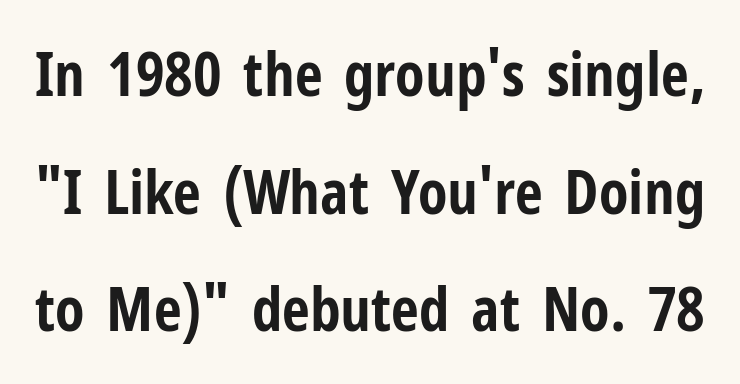
{"serif": "no", "italic": "no", "bold": "yes", "weight": "bold", "width": "condensed", "stroke_contrast": "low", "x_height": "medium", "monospaced": "no", "underline": "no", "line_spacing": "loose", "line_spacing_ratio": 1.93, "letter_spacing": "normal", "letter_spacing_em": 0.0, "glyph_px": 61}
